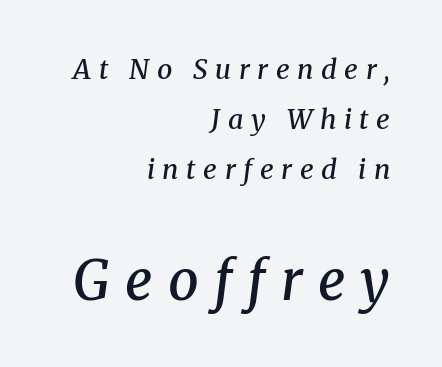
Think of a printed novel: that variable character pitch is what you see here. Stems and bowls a touch heavier than normal — semibold. In terms of letterform style, serifs are clearly present. Typeset ragged left — the right edge is the straight one. When letters slant like this, we call the style italic.
